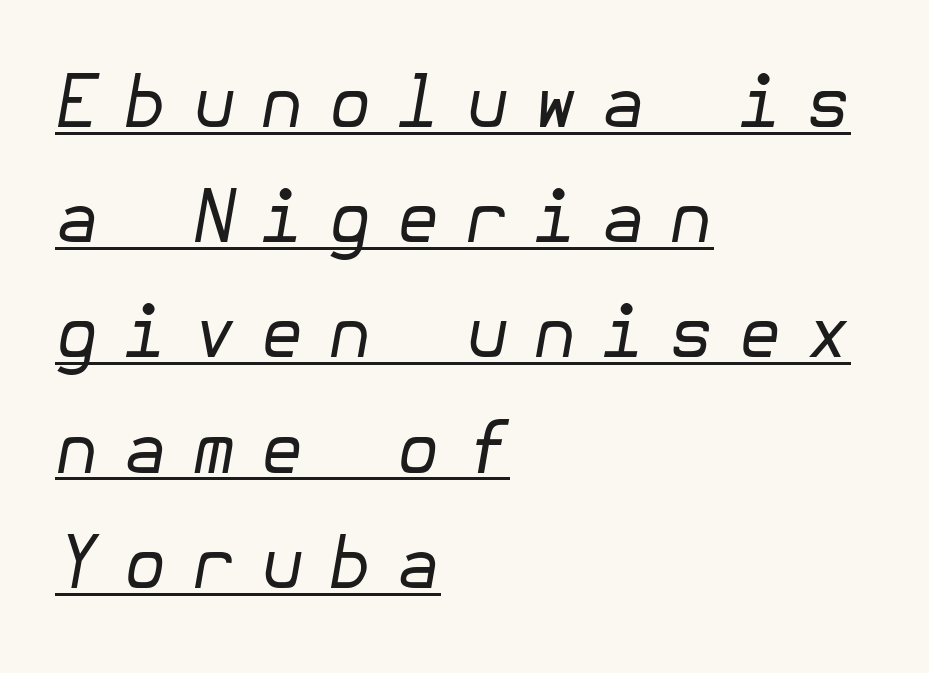
{"italic": "yes", "lean": "right", "slant_degrees": 10, "bold": "no", "weight": "regular", "width": "normal", "stroke_contrast": "low", "x_height": "medium", "underline": "yes", "align": "left", "line_spacing": "normal", "line_spacing_ratio": 1.6, "letter_spacing": "wide", "letter_spacing_em": 0.33, "glyph_px": 72}
